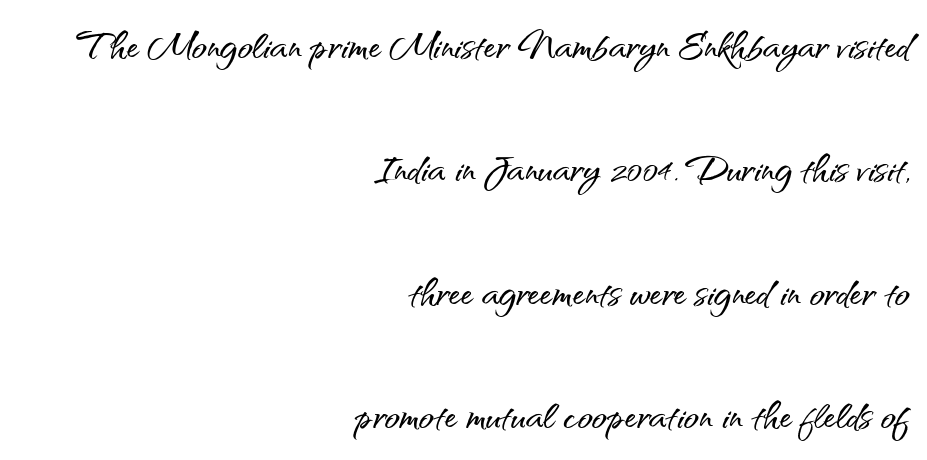
{"serif": "no", "width": "normal", "stroke_contrast": "medium", "x_height": "small", "monospaced": "no", "underline": "no", "align": "right", "line_spacing": "loose", "line_spacing_ratio": 2.47, "letter_spacing": "normal", "letter_spacing_em": 0.0, "glyph_px": 50}
